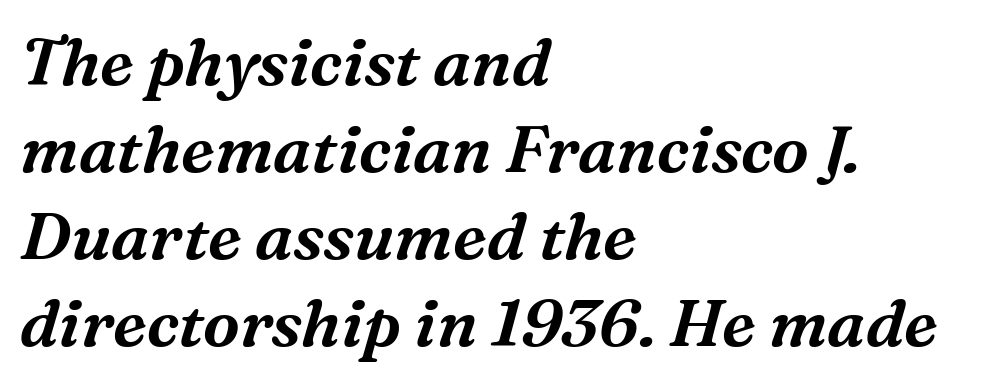
{"serif": "yes", "italic": "yes", "lean": "right", "slant_degrees": 16, "width": "normal", "stroke_contrast": "medium", "x_height": "medium", "monospaced": "no", "underline": "no", "align": "left", "line_spacing": "normal", "line_spacing_ratio": 1.32, "letter_spacing": "normal", "letter_spacing_em": 0.0, "glyph_px": 66}
